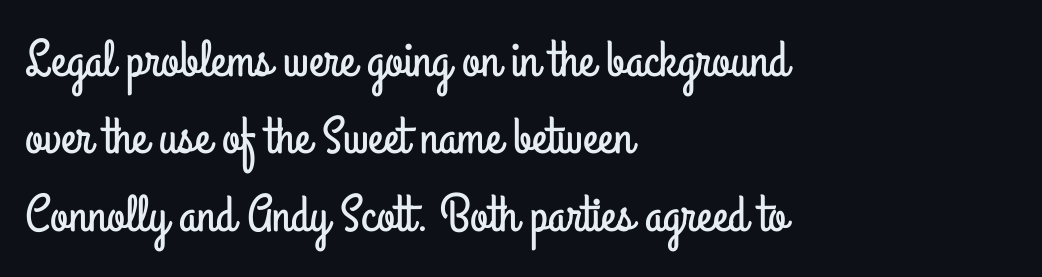
Quick note: not italic, upright. Check where the strokes stop: nothing finishes them off — pure sans. The horizontal fit of the characters is conventional and even. Decoration check: the copy has no underline.
